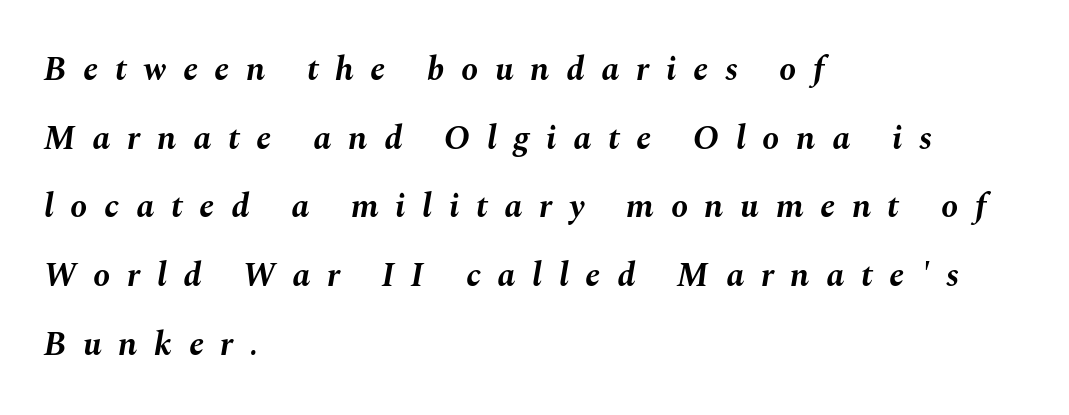
The string is rendered with underlining switched off. You can tell it's italic because the verticals aren't actually vertical. Spacing verdict: proportional, widths tailored to each character. The characters look thick and weighty, a clear bold.
